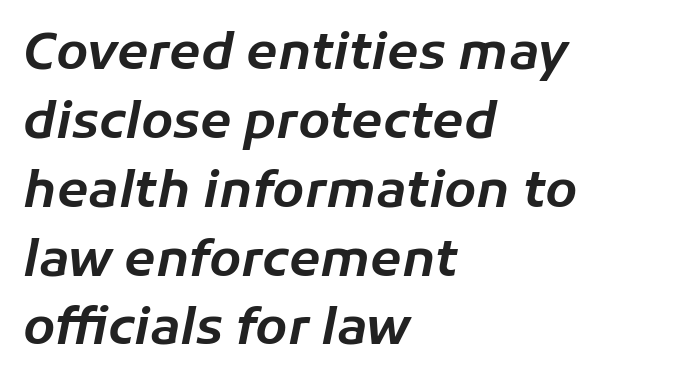
Q: Is the text italic (slanted)? A: Yes, it leans right by about 11 degrees.
Q: Is the text underlined? A: No.
Q: How is the paragraph aligned? A: Left-aligned.
Q: Is the spacing between letters normal or unusually wide? A: Normal.
Q: Is the spacing between lines tight, normal or loose? A: Normal.
Q: Width (condensed, normal, or wide)? A: Normal.
Q: Stroke contrast? A: Low.
Q: x-height? A: Medium.
Q: Monospaced? A: No.
